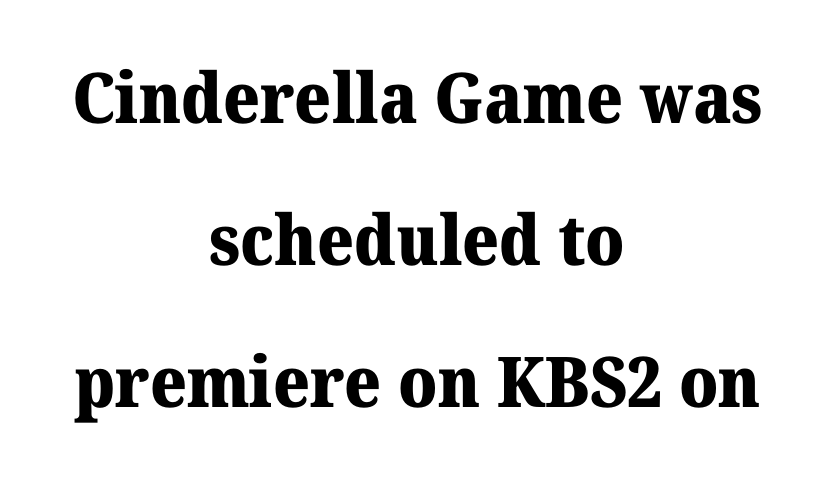
{"serif": "yes", "italic": "no", "bold": "yes", "weight": "heavy", "width": "normal", "stroke_contrast": "medium", "x_height": "medium", "monospaced": "no", "underline": "no", "align": "center", "line_spacing": "loose", "line_spacing_ratio": 2.03, "letter_spacing": "normal", "letter_spacing_em": 0.0, "glyph_px": 70}
